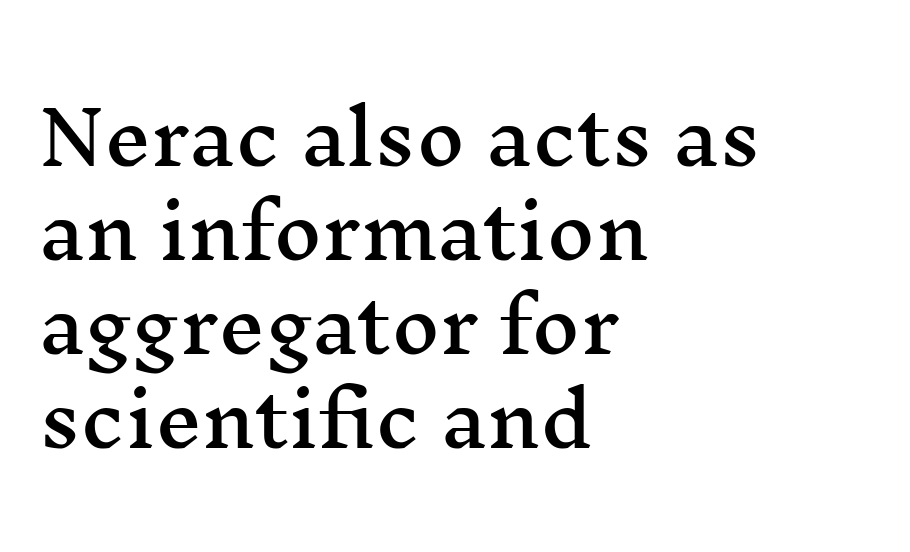
{"serif": "yes", "italic": "no", "width": "wide", "stroke_contrast": "medium", "x_height": "medium", "monospaced": "no", "underline": "no", "align": "left", "line_spacing": "normal", "line_spacing_ratio": 1.27, "letter_spacing": "normal", "letter_spacing_em": 0.0, "glyph_px": 74}
